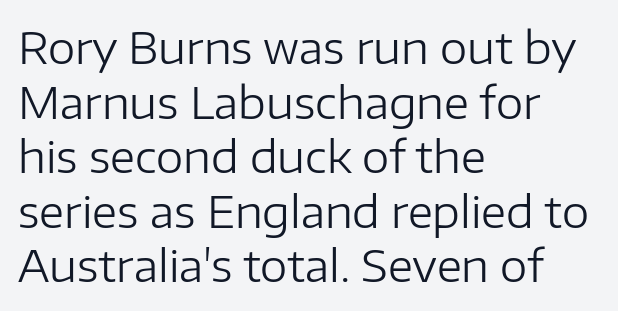
The letters stand upright; this is a roman face. Regarding serifs, this sample does without them. Descenders hang freely into open space. Leftover space on each line is placed entirely after the last word.
